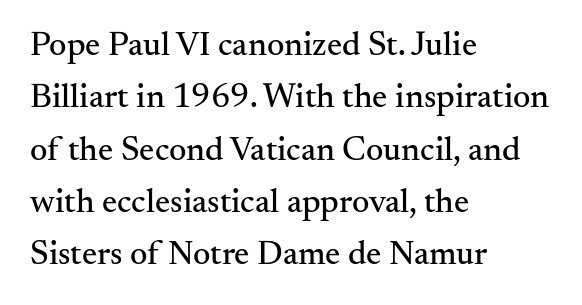
Q: Is the text italic (slanted)? A: No, it is upright.
Q: Is the typeface a serif or a sans-serif typeface? A: Serif.
Q: Is the text underlined? A: No.
Q: How is the paragraph aligned? A: Left-aligned.
Q: Is the spacing between letters normal or unusually wide? A: Normal.
Q: Is the spacing between lines tight, normal or loose? A: Normal.
Q: Width (condensed, normal, or wide)? A: Normal.
Q: Stroke contrast? A: Medium.
Q: x-height? A: Small.
Q: Monospaced? A: No.
